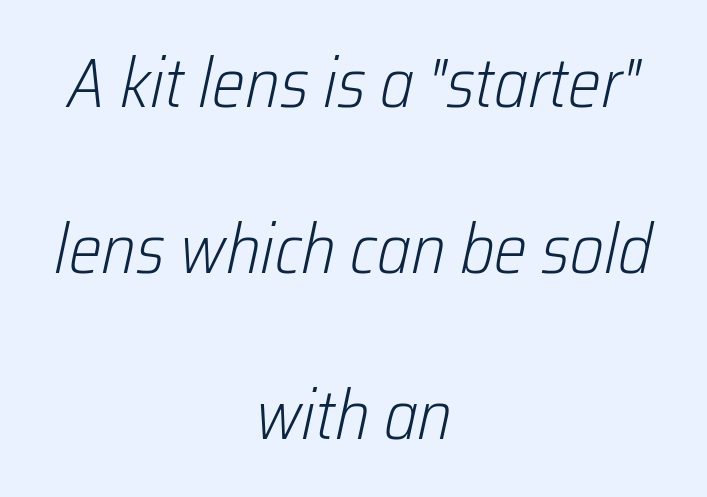
{"italic": "yes", "lean": "right", "slant_degrees": 12, "bold": "no", "weight": "light", "width": "condensed", "stroke_contrast": "low", "x_height": "medium", "monospaced": "no", "underline": "no", "align": "center", "line_spacing": "loose", "line_spacing_ratio": 2.37, "letter_spacing": "normal", "letter_spacing_em": 0.0, "glyph_px": 70}
